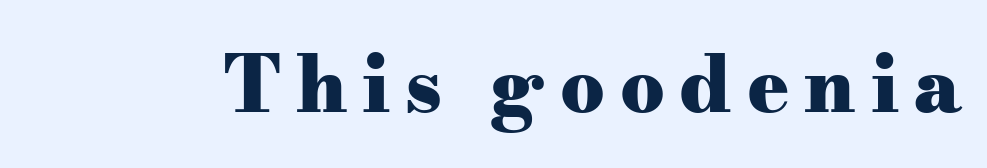
Q: Is the text bold? A: Yes.
Q: Is the text italic (slanted)? A: No, it is upright.
Q: Is the typeface a serif or a sans-serif typeface? A: Serif.
Q: Is the text underlined? A: No.
Q: Width (condensed, normal, or wide)? A: Wide.
Q: Stroke contrast? A: Medium.
Q: x-height? A: Small.
Q: Monospaced? A: No.
